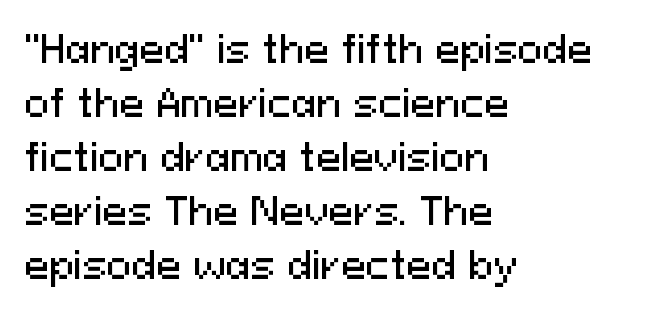
The image shows 37 px sans-serif type, upright; set left-aligned, normal line spacing (1.46x), normal letter spacing, not underlined; medium stroke contrast and a medium x-height.
